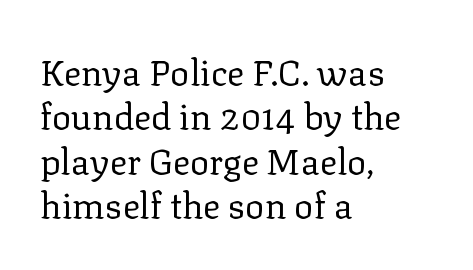
Here the glyphs are tracked normally, forming tight word shapes. The glyphs are unaccompanied by any horizontal stroke below them. Do the characters align in a grid? No, the font is proportional. Font category for this specimen: serif.
